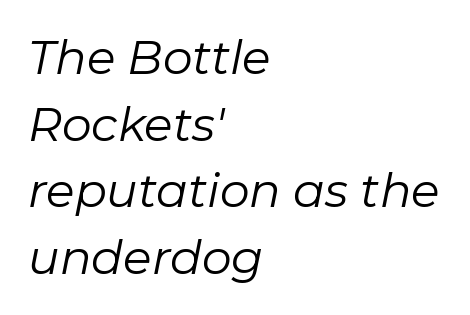
The image shows 47 px regular-weight type, italic (leaning right); set left-aligned, normal line spacing (1.42x), normal letter spacing, not underlined; low stroke contrast and a medium x-height.
